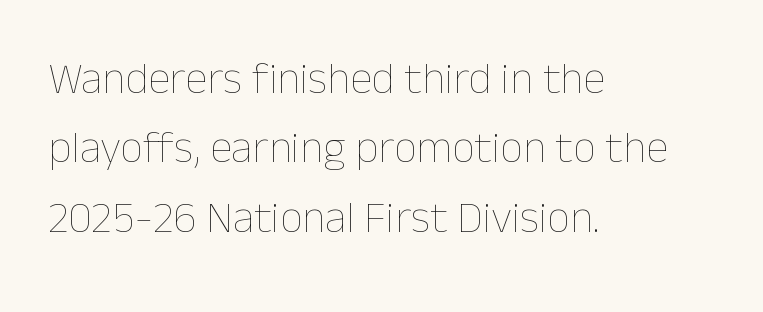
Q: Is the text bold? A: No.
Q: Is the text italic (slanted)? A: No, it is upright.
Q: Is the text underlined? A: No.
Q: How is the paragraph aligned? A: Left-aligned.
Q: Is the spacing between letters normal or unusually wide? A: Normal.
Q: Is the spacing between lines tight, normal or loose? A: Normal.
Q: Width (condensed, normal, or wide)? A: Normal.
Q: Stroke contrast? A: Low.
Q: x-height? A: Medium.
Q: Monospaced? A: No.
